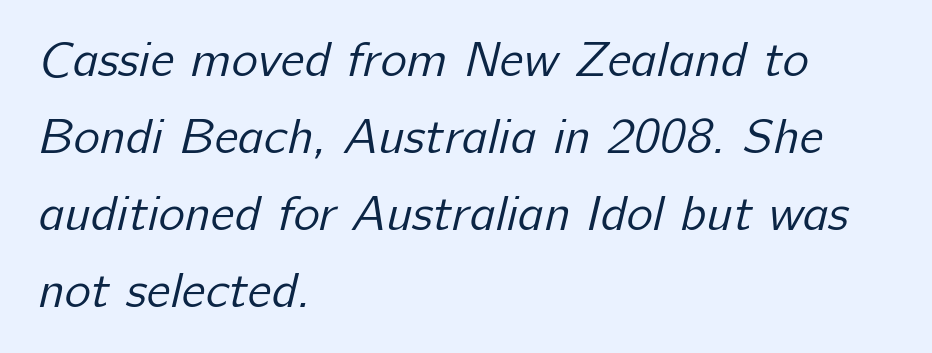
The image shows 50 px regular-weight sans-serif type; set left-aligned, normal line spacing (1.54x), normal letter spacing, not underlined; low stroke contrast and a medium x-height.
